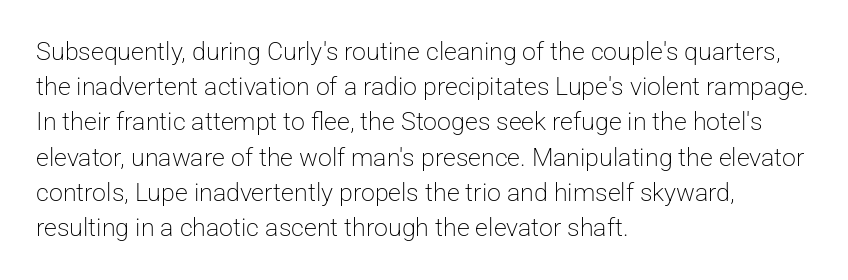
The image shows 25 px text type, upright; set left-aligned, normal line spacing (1.41x), normal letter spacing, not underlined.
